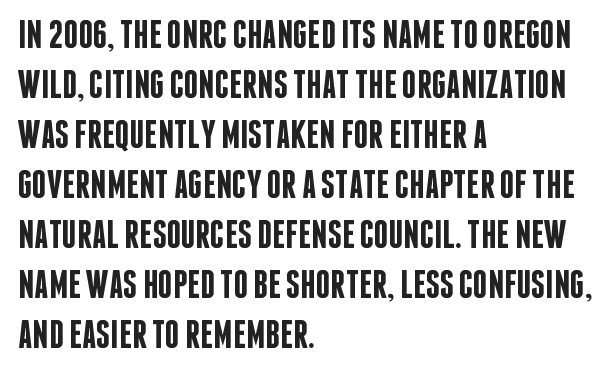
Q: Is the text bold? A: Semi-bold.
Q: Is the text italic (slanted)? A: No, it is upright.
Q: Is the typeface a serif or a sans-serif typeface? A: Sans-serif.
Q: Is the text underlined? A: No.
Q: How is the paragraph aligned? A: Left-aligned.
Q: Is the spacing between letters normal or unusually wide? A: Normal.
Q: Is the spacing between lines tight, normal or loose? A: Normal.
Q: Width (condensed, normal, or wide)? A: Condensed.
Q: Stroke contrast? A: Low.
Q: x-height? A: Large.
Q: Monospaced? A: No.
